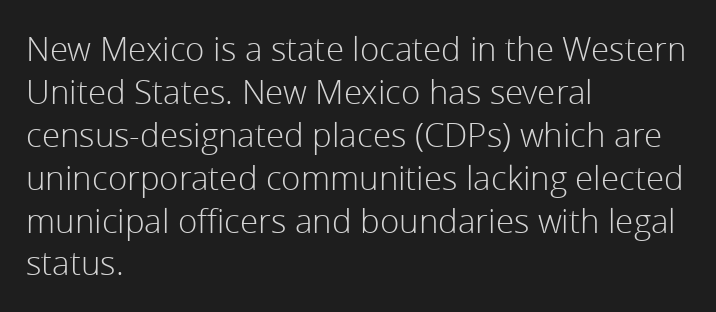
Q: Is the text bold? A: No.
Q: Is the text italic (slanted)? A: No, it is upright.
Q: Is the typeface a serif or a sans-serif typeface? A: Sans-serif.
Q: Is the text underlined? A: No.
Q: How is the paragraph aligned? A: Left-aligned.
Q: Is the spacing between letters normal or unusually wide? A: Normal.
Q: Is the spacing between lines tight, normal or loose? A: Normal.
Q: Width (condensed, normal, or wide)? A: Normal.
Q: Stroke contrast? A: Low.
Q: x-height? A: Medium.
Q: Monospaced? A: No.
